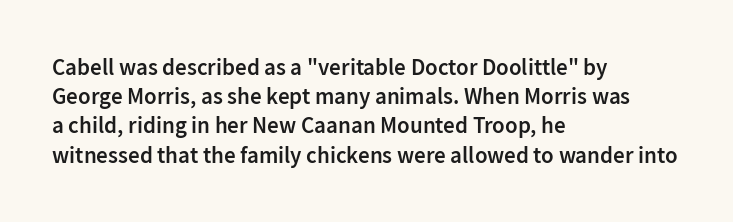
Every row of glyphs begins at an identical x-position on the left. Quick note: not italic, upright. A typesetter would call this zero additional tracking. Check under the words: just untouched page.
